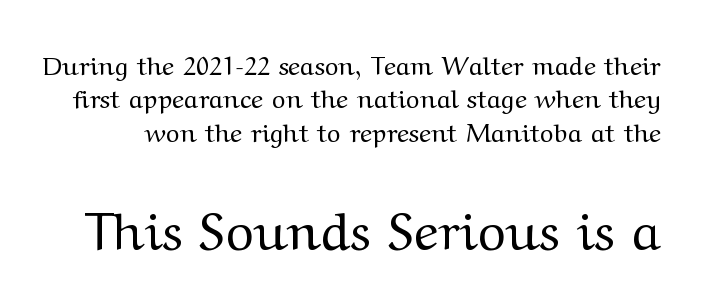
The image shows 53 px regular-weight, wide serif type, upright; set normal line spacing (1.28x), normal letter spacing, not underlined; the second (bottom) block is 2.04x larger; medium stroke contrast and a medium x-height.
